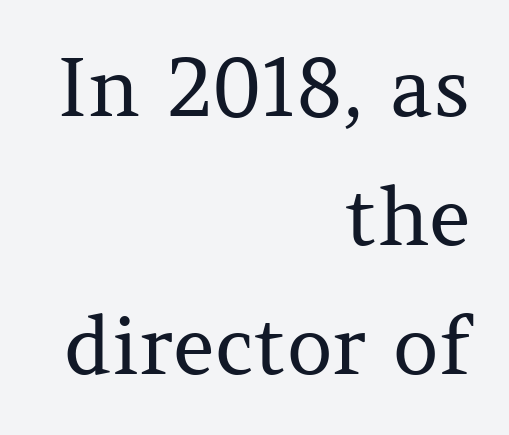
The image shows 80 px regular-weight serif type, upright; set right-aligned, normal line spacing (1.61x), normal letter spacing, not underlined; medium stroke contrast and a medium x-height.
